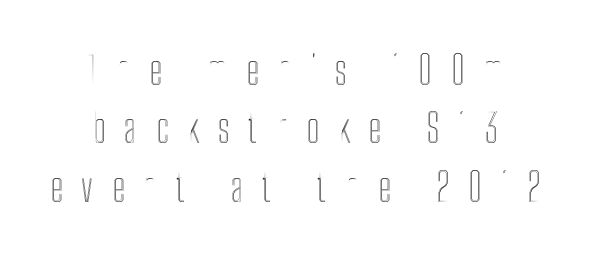
The image shows 39 px condensed type, upright; set centered, normal line spacing (1.5x), unusually wide letter spacing (+0.48 em), not underlined; a medium x-height.
